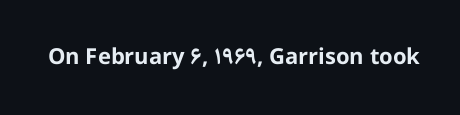
Short note: letters normally spaced. Words float on clear page, feet unadorned. The letters stand upright; this is a roman face. Heavy, bold letterforms.
